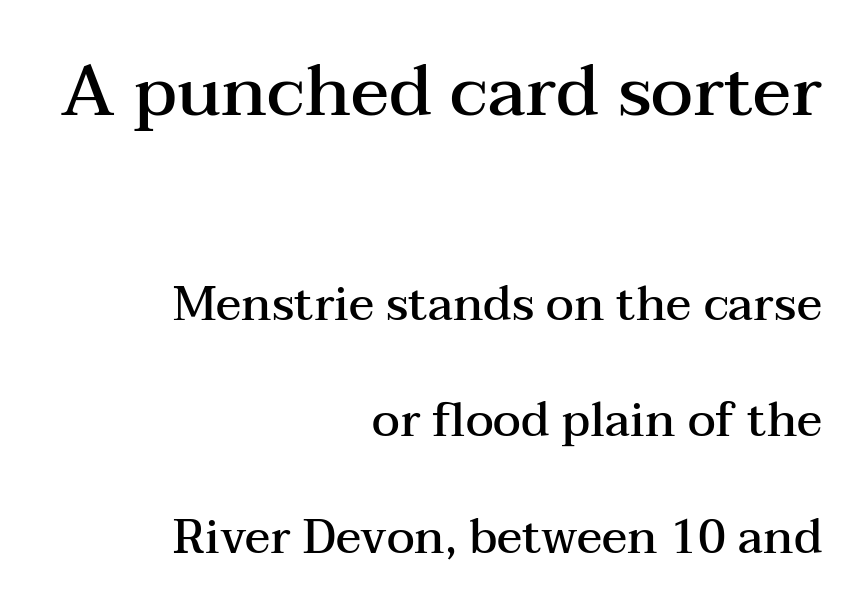
The image shows 71 px semibold, wide serif type, upright; set right-aligned, loose line spacing (2.48x), normal letter spacing, not underlined; the first (top) block is 1.51x larger; medium stroke contrast and a medium x-height.
